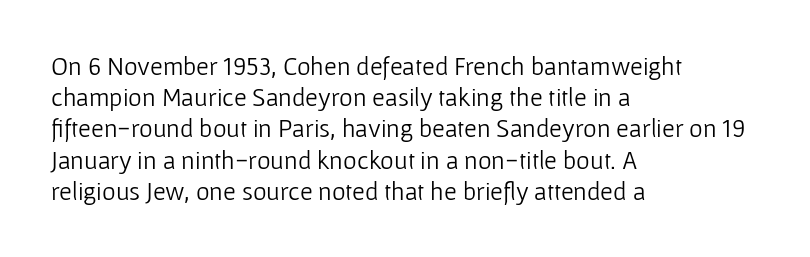
{"italic": "no", "bold": "no", "underline": "no", "align": "left", "line_spacing_ratio": 1.2, "letter_spacing": "normal", "letter_spacing_em": 0.0, "glyph_px": 26}
